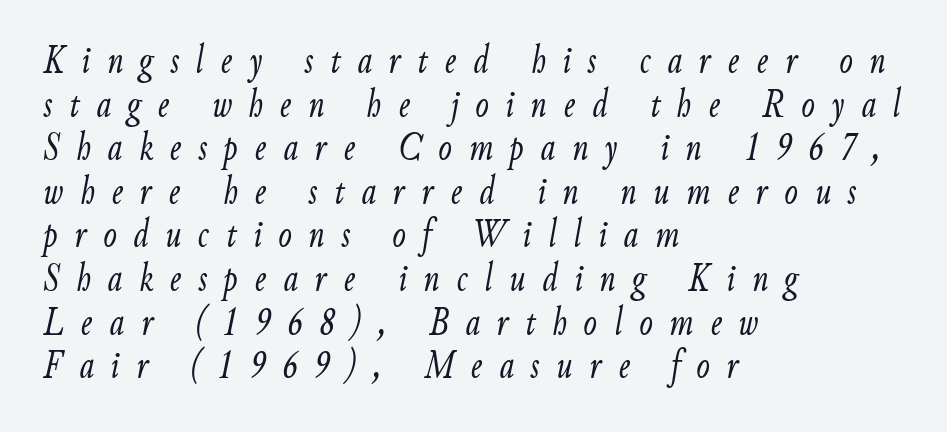
The image shows 40 px light, condensed type, italic (leaning right); set left-aligned, tight line spacing (1.09x), unusually wide letter spacing (+0.42 em), not underlined; low stroke contrast and a small x-height.
